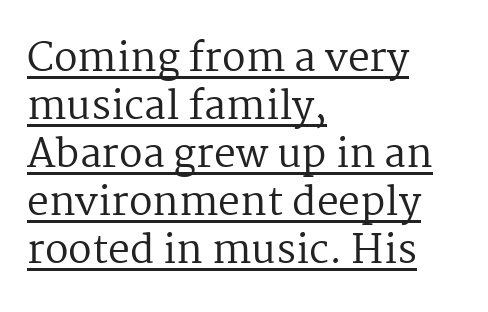
{"serif": "yes", "italic": "no", "bold": "no", "weight": "regular", "width": "normal", "stroke_contrast": "medium", "x_height": "medium", "monospaced": "no", "underline": "yes", "align": "left", "line_spacing_ratio": 1.23, "letter_spacing": "normal", "letter_spacing_em": 0.0, "glyph_px": 39}
